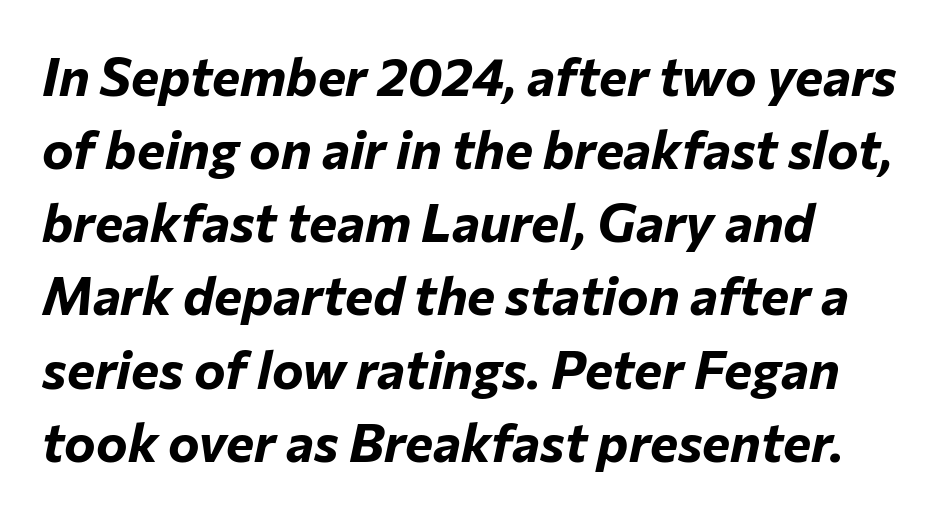
{"italic": "yes", "lean": "right", "slant_degrees": 12, "bold": "yes", "weight": "bold", "width": "normal", "stroke_contrast": "low", "x_height": "medium", "monospaced": "no", "underline": "no", "align": "left", "line_spacing": "normal", "line_spacing_ratio": 1.38, "letter_spacing": "normal", "letter_spacing_em": 0.0, "glyph_px": 53}
